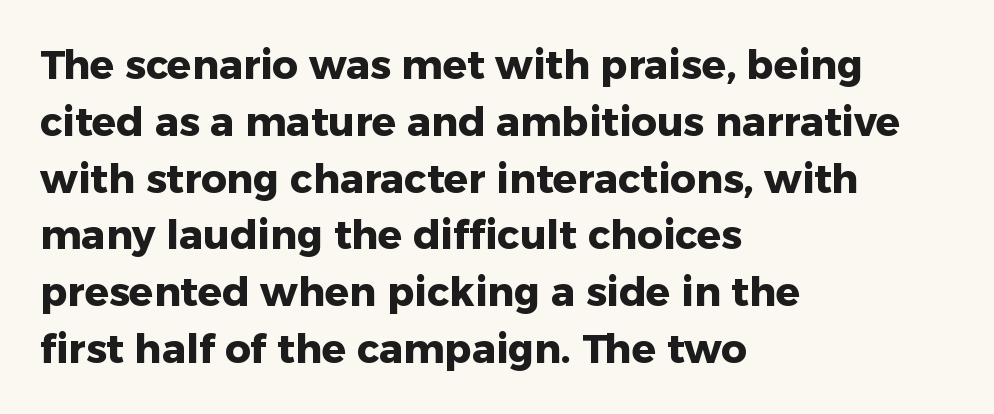
{"serif": "no", "italic": "no", "bold": "yes", "weight": "heavy", "width": "normal", "stroke_contrast": "low", "x_height": "medium", "monospaced": "no", "underline": "no", "align": "left", "line_spacing": "normal", "line_spacing_ratio": 1.42, "letter_spacing": "normal", "letter_spacing_em": 0.0, "glyph_px": 40}
